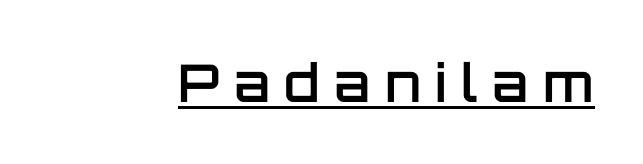
The image shows 52 px semibold sans-serif type, upright; set unusually wide letter spacing (+0.28 em), underlined; low stroke contrast and a large x-height.
